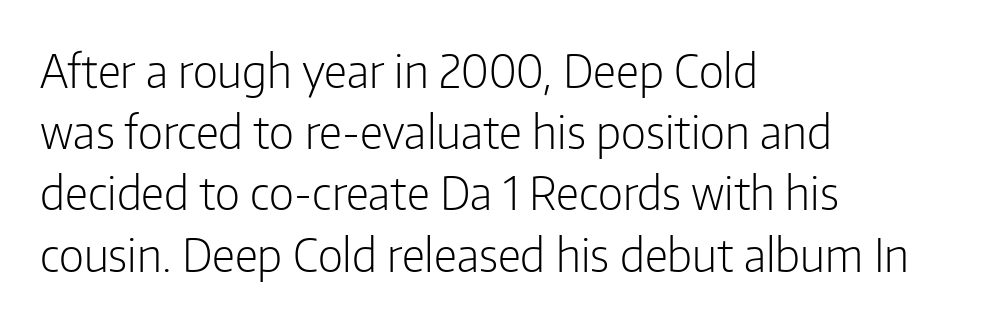
{"serif": "no", "italic": "no", "bold": "no", "weight": "light", "width": "condensed", "stroke_contrast": "low", "x_height": "medium", "monospaced": "no", "underline": "no", "align": "left", "line_spacing": "normal", "line_spacing_ratio": 1.33, "letter_spacing": "normal", "letter_spacing_em": 0.0, "glyph_px": 46}
